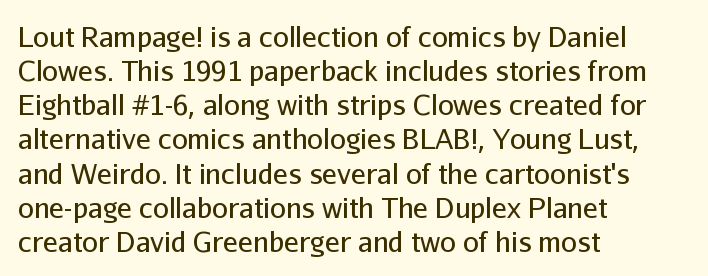
Tracking here is standard; glyphs follow each other at the usual distance. This rendering employs a face without finishing strokes, i.e., a sans-serif. Is the block centered? No — it sits flush against the left margin. Underlining? Definitely not there.
